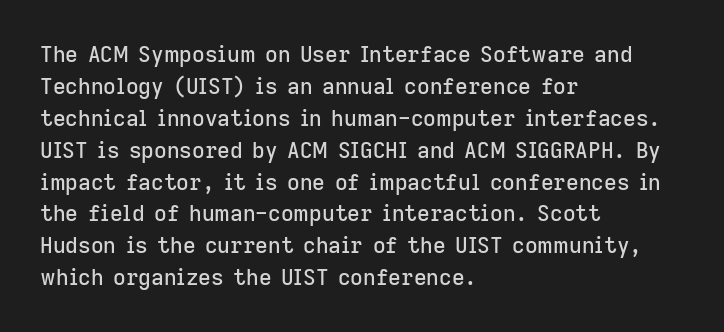
The image shows 22 px text type, upright; set left-aligned, normal line spacing (1.45x), normal letter spacing, not underlined.
